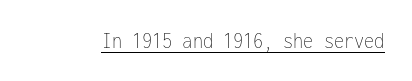
Students, observe the line beneath the letters — that is underlining. You can tell it's not italic because the verticals are truly vertical. Stems here are at most as thick as an everyday book face. Between one letter and the next there's only the usual sliver of space.
